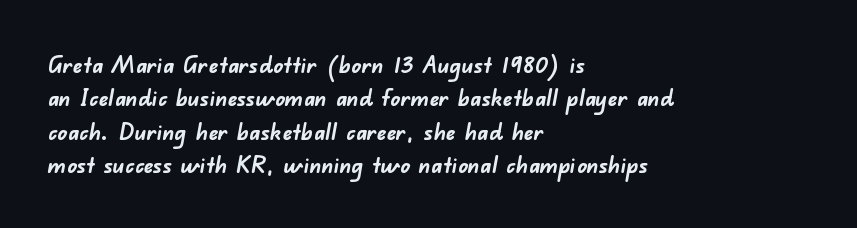
The image shows 24 px bold type; set left-aligned, normal line spacing (1.39x), normal letter spacing, not underlined.
